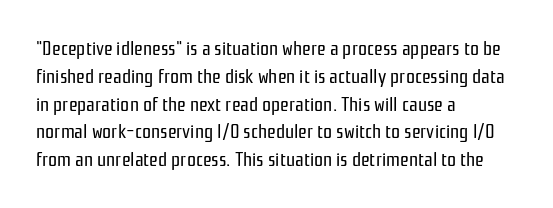
Nothing heavy about these letters — not bold at all. Compared with a centered layout, this one pins lines to the left instead. Spacing between characters is what you'd get straight out of the box. Posture: vertical. Anything drawn beneath the words? Only blank space.
